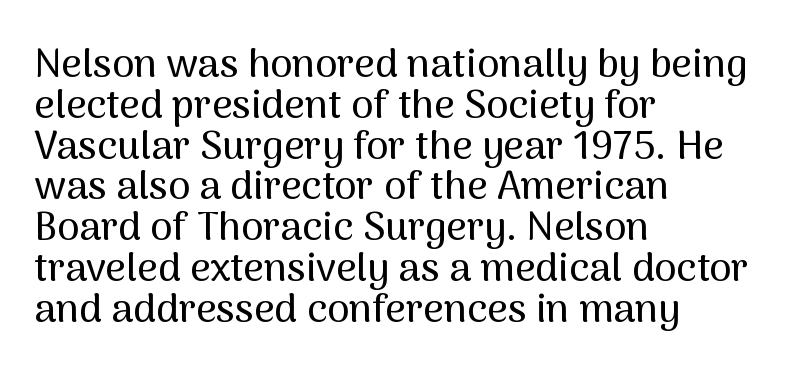
The image shows 40 px sans-serif type, upright; set left-aligned, tight line spacing (1.02x), normal letter spacing, not underlined; medium stroke contrast and a medium x-height.
